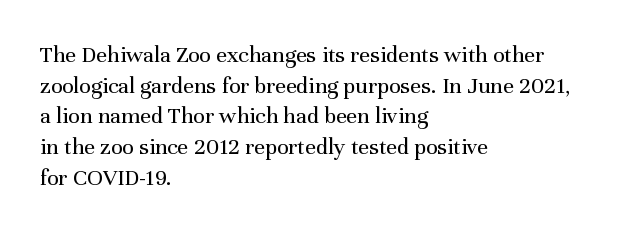
{"italic": "no", "bold": "no", "underline": "no", "align": "left", "line_spacing": "normal", "line_spacing_ratio": 1.28, "letter_spacing": "normal", "letter_spacing_em": 0.0, "glyph_px": 24}
